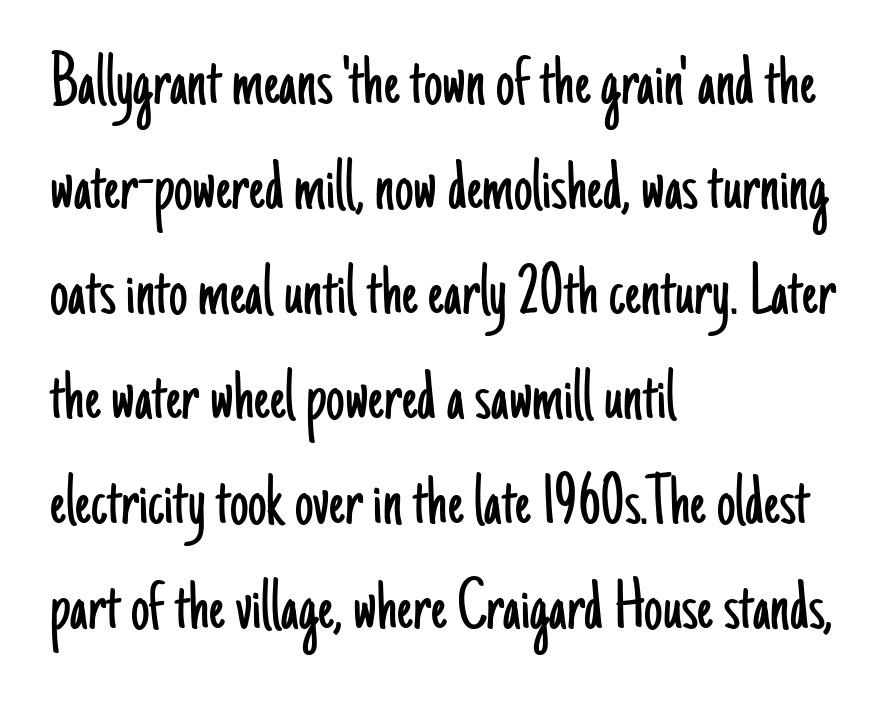
{"serif": "no", "italic": "no", "bold": "no", "weight": "light", "width": "condensed", "stroke_contrast": "low", "x_height": "small", "monospaced": "no", "underline": "no", "align": "left", "line_spacing": "normal", "line_spacing_ratio": 1.42, "letter_spacing": "normal", "letter_spacing_em": 0.0, "glyph_px": 74}
